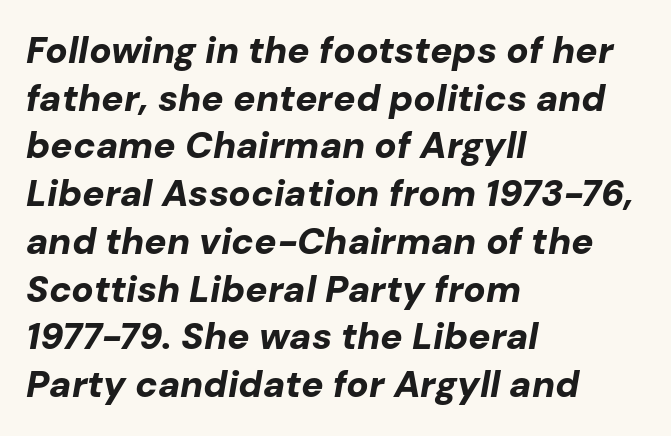
Emphasis by weight is at full strength: bold. Whoever set this chose a conventional vertical rhythm. When letters slant like this, we call the style italic. Clear beneath every line of the passage. No extra tracking has been applied to these lines.
